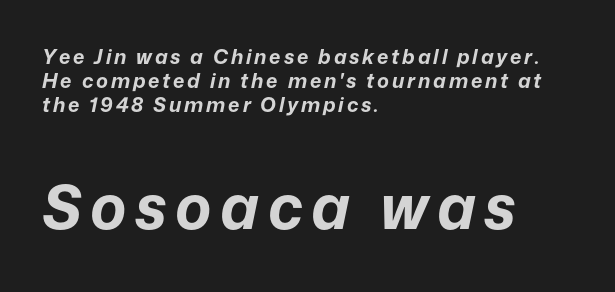
The rendering anchors every line to the left-hand side. Summary of weight: heavy, a full bold. Clear beneath every line of the passage. Looking at the ascenders, they clearly lean. Block two is the big one; block one sits smaller above it. Varying glyph widths throughout — classic text-font behaviour.
